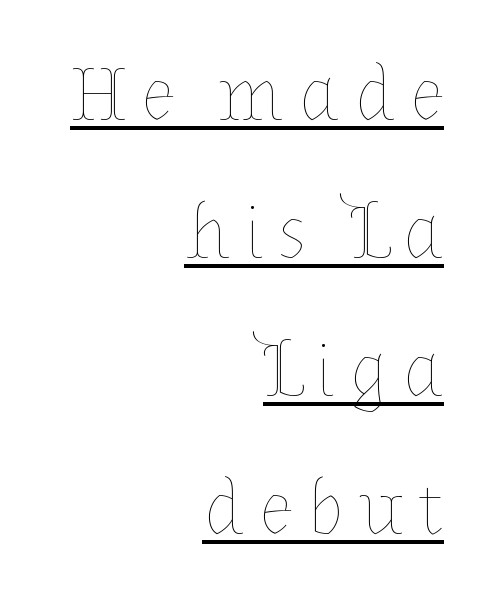
Q: Is the text bold? A: No.
Q: Is the text italic (slanted)? A: No, it is upright.
Q: Is the text underlined? A: Yes.
Q: How is the paragraph aligned? A: Right-aligned.
Q: Width (condensed, normal, or wide)? A: Normal.
Q: Stroke contrast? A: Low.
Q: x-height? A: Medium.
Q: Monospaced? A: No.
